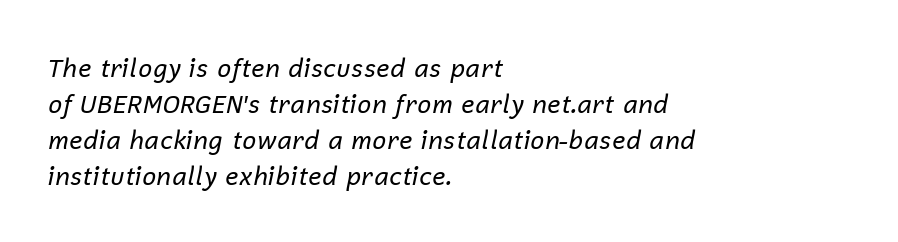
The block of text has a typical density, with ordinary space between rows. The passage shown is not bold in any degree. Notice how the passage keeps a crisp vertical edge on the left only. The passage shown leans; its letterforms are oblique. Lines of text with bare space underneath.
